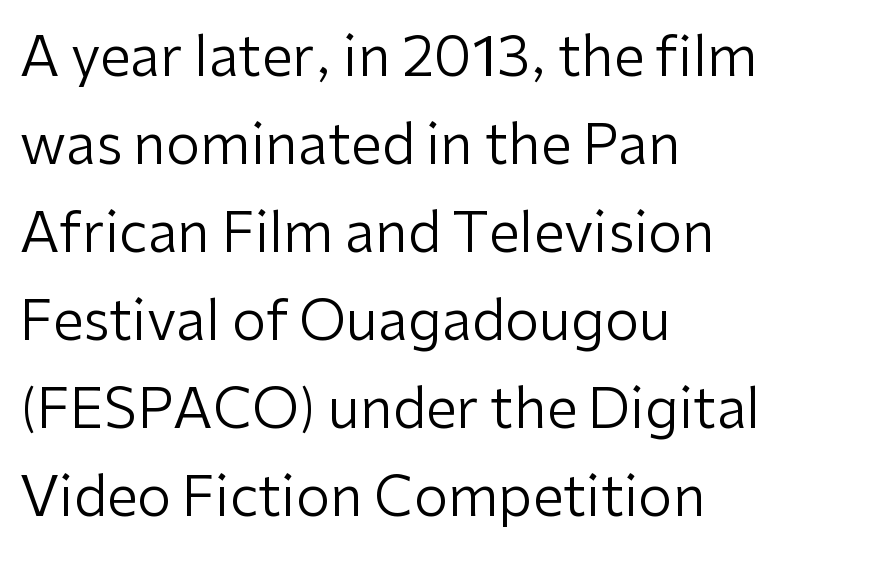
{"serif": "no", "italic": "no", "bold": "no", "weight": "regular", "width": "normal", "stroke_contrast": "low", "x_height": "medium", "monospaced": "no", "underline": "no", "align": "left", "line_spacing": "normal", "line_spacing_ratio": 1.6, "letter_spacing": "normal", "letter_spacing_em": 0.0, "glyph_px": 55}
